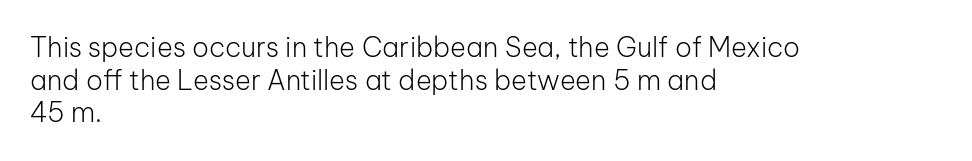
What stands out about the letter spacing? Nothing — it is the standard amount. This is not heavy type; no bold has been used. Just letters on the line, the space beneath them empty. Notice how the stems are strictly vertical — no italics here. This rendering uses left alignment, leaving the right contour irregular.
